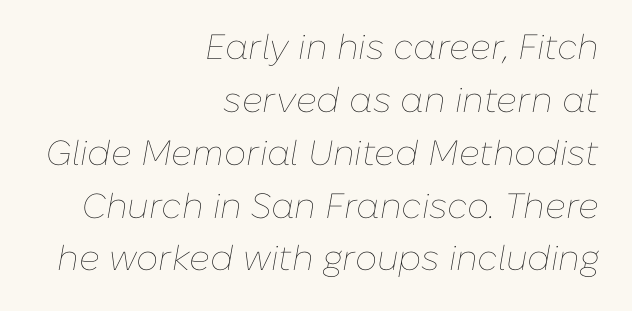
The image shows 35 px thin type, italic (leaning right); set right-aligned, normal line spacing (1.51x), normal letter spacing, not underlined; low stroke contrast and a medium x-height.
